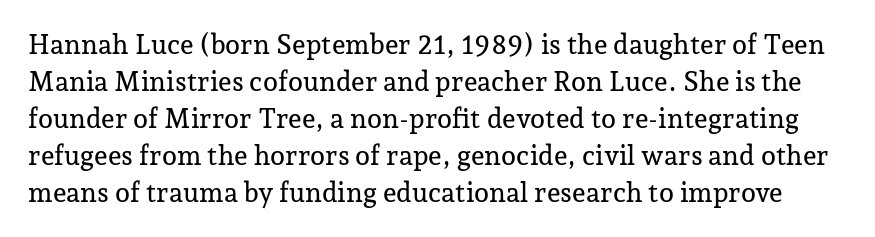
{"italic": "no", "underline": "no", "line_spacing": "normal", "line_spacing_ratio": 1.37, "letter_spacing": "normal", "letter_spacing_em": 0.0, "glyph_px": 27}
